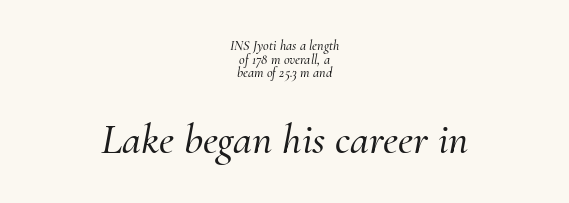
{"serif": "yes", "italic": "yes", "lean": "right", "slant_degrees": 10, "width": "normal", "stroke_contrast": "medium", "x_height": "small", "monospaced": "no", "underline": "no", "align": "center", "line_spacing": "tight", "line_spacing_ratio": 0.98, "letter_spacing": "normal", "letter_spacing_em": 0.0, "larger_block": "second", "size_ratio": 3.07, "glyph_px": 43}
